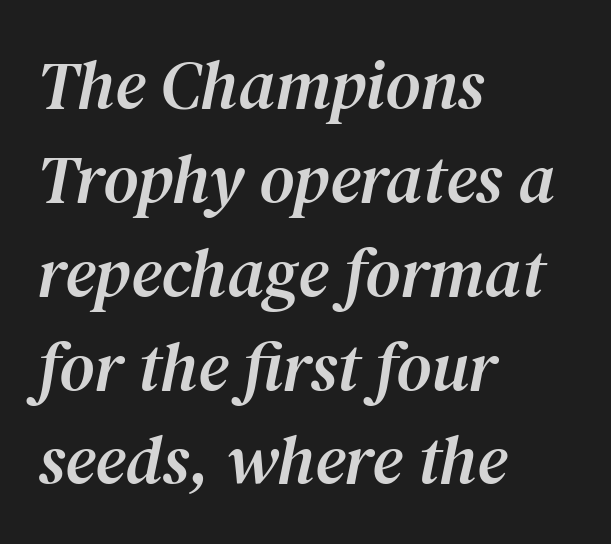
The image shows 68 px serif type, italic (leaning right); set left-aligned, normal line spacing (1.38x), normal letter spacing, not underlined; medium stroke contrast and a medium x-height.
